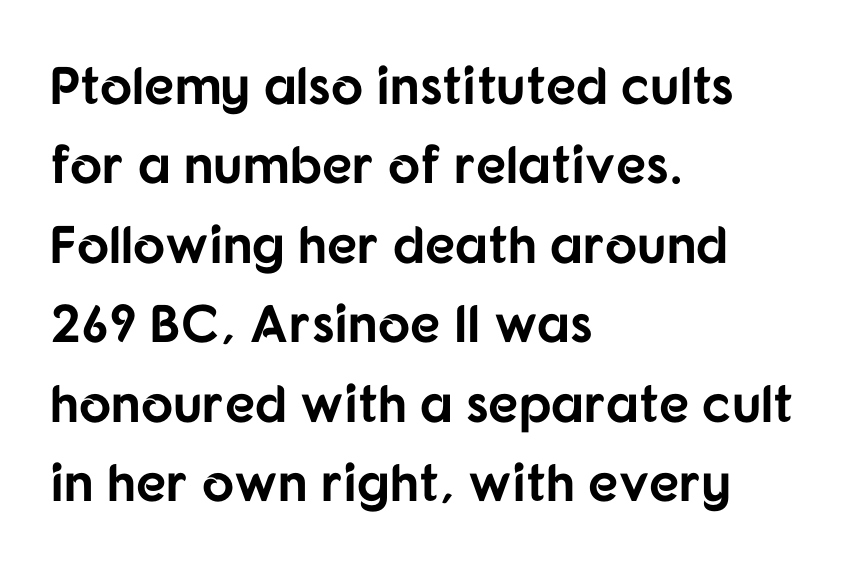
Q: Is the text bold? A: Yes.
Q: Is the text italic (slanted)? A: No, it is upright.
Q: Is the typeface a serif or a sans-serif typeface? A: Sans-serif.
Q: Is the text underlined? A: No.
Q: How is the paragraph aligned? A: Left-aligned.
Q: Is the spacing between letters normal or unusually wide? A: Normal.
Q: Is the spacing between lines tight, normal or loose? A: Normal.
Q: Width (condensed, normal, or wide)? A: Normal.
Q: Stroke contrast? A: Low.
Q: x-height? A: Medium.
Q: Monospaced? A: No.
